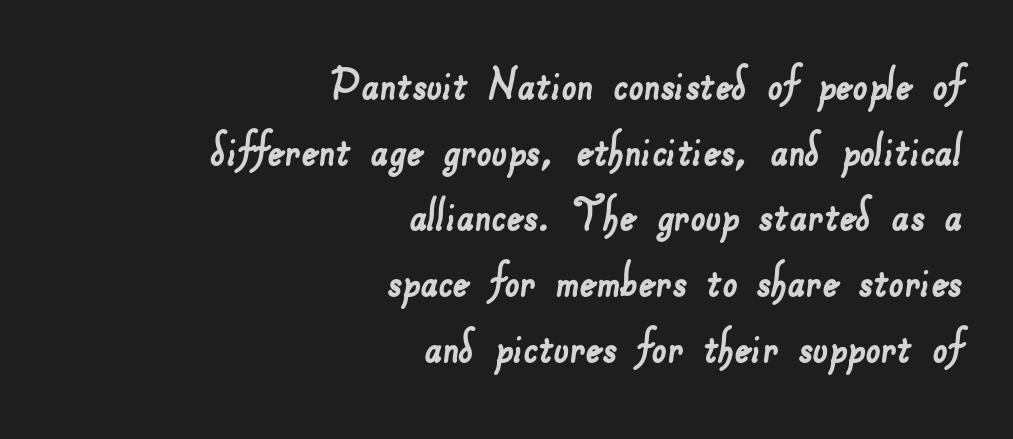
The letters sit at their default tracking, neither squeezed nor spread. Do the characters align in a grid? No, the font is proportional. Words float on clear page, feet unadorned. Is this a sans? Yes — the strokes have no serifs.
